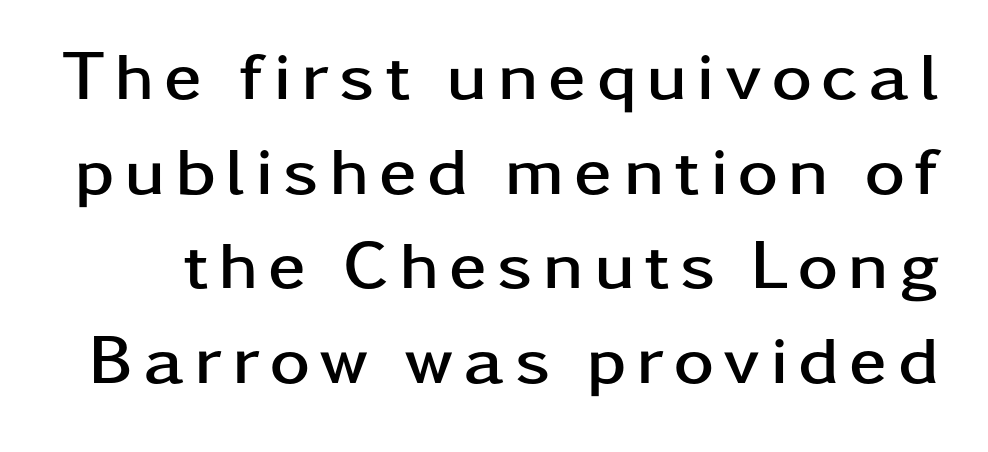
Nothing sits at the stroke ends, so this counts as sans-serif. The glyphs have the mass of a bold cut. In terms of leading, this rendering sits right in the middle. Every stem runs plumb, perpendicular to the baseline. The passage shown is not underscored anywhere.
